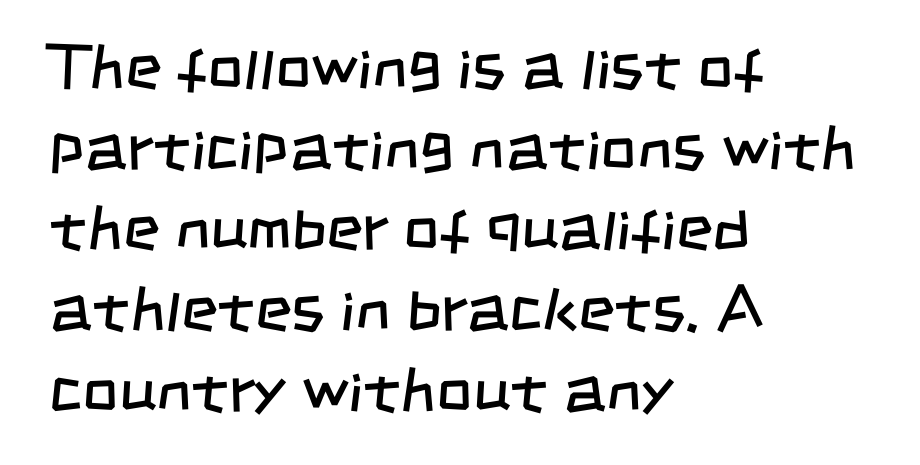
Q: Is the text bold? A: No.
Q: Is the typeface a serif or a sans-serif typeface? A: Sans-serif.
Q: Is the text underlined? A: No.
Q: How is the paragraph aligned? A: Left-aligned.
Q: Is the spacing between letters normal or unusually wide? A: Normal.
Q: Is the spacing between lines tight, normal or loose? A: Normal.
Q: Width (condensed, normal, or wide)? A: Condensed.
Q: Stroke contrast? A: Low.
Q: x-height? A: Large.
Q: Monospaced? A: No.
